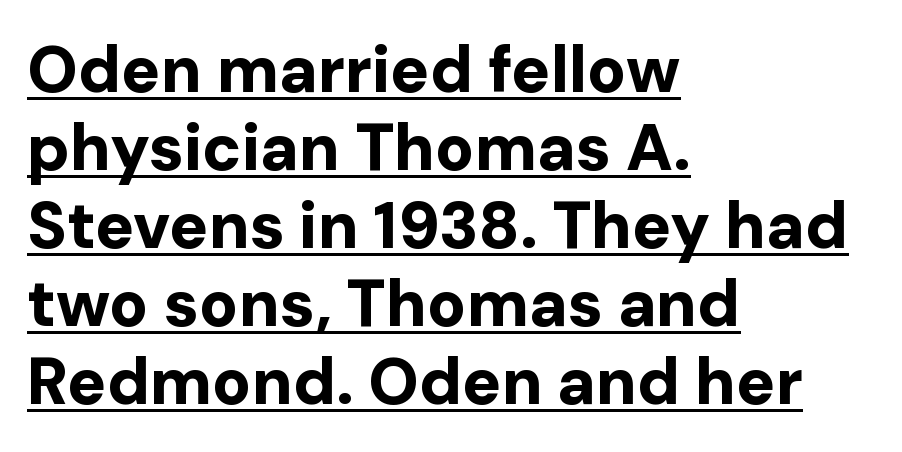
Plenty of ink on the page — the face is bold. Is this a fixed-width face? No — the glyphs have proportional, varying widths. The words here are underlined. The passage is arranged the way most books set body copy — flush left.
